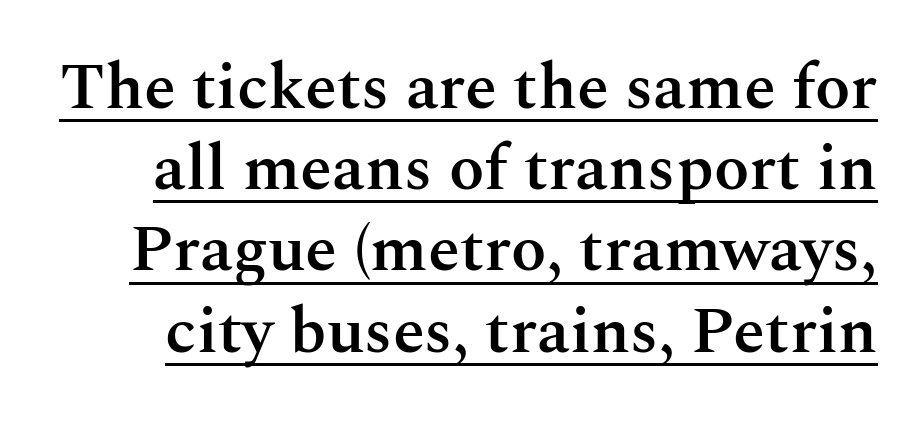
The image shows 65 px semibold serif type, upright; set normal line spacing (1.25x), normal letter spacing, underlined; medium stroke contrast and a medium x-height.
